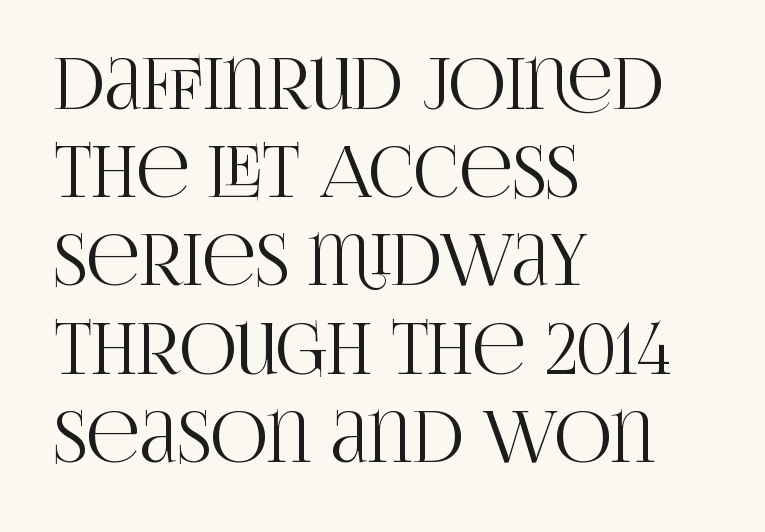
The image shows 70 px condensed serif type, upright; set left-aligned, normal line spacing (1.26x), normal letter spacing, not underlined; high stroke contrast and a large x-height.
